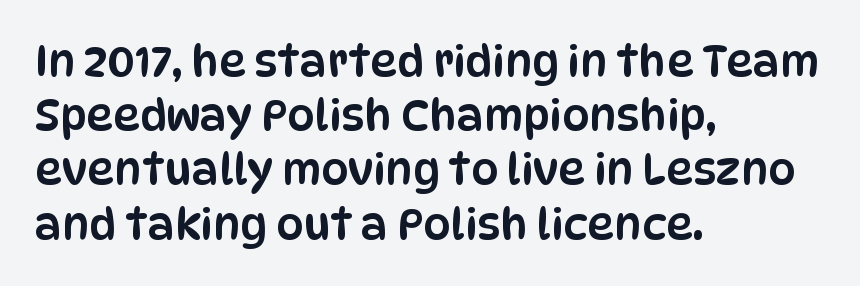
The image shows 43 px condensed sans-serif type, upright; set left-aligned, normal line spacing (1.26x), normal letter spacing, not underlined; low stroke contrast and a large x-height.
